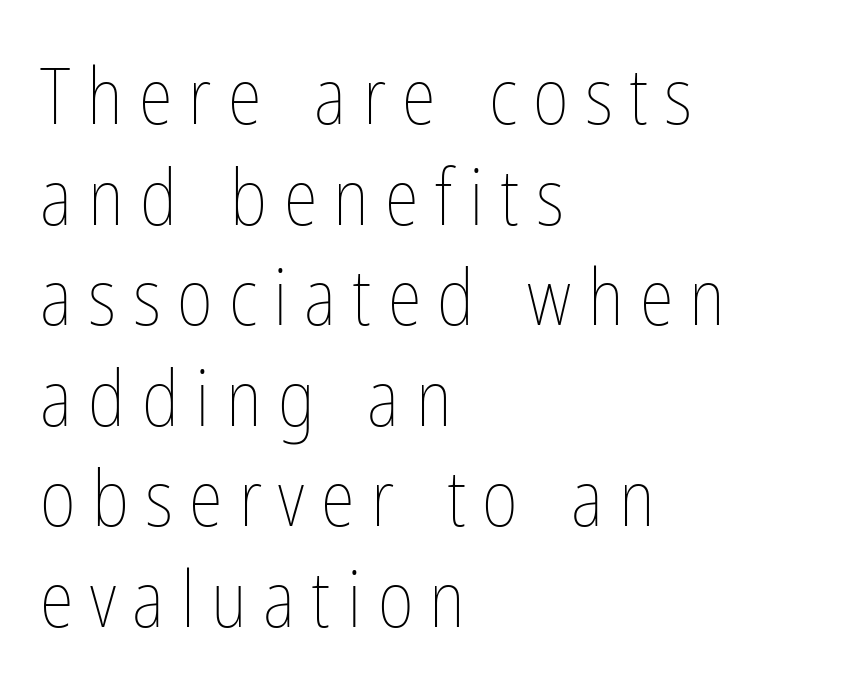
The image shows 78 px thin, condensed type, upright; set left-aligned, normal line spacing (1.29x), unusually wide letter spacing (+0.21 em), not underlined; low stroke contrast and a medium x-height.
